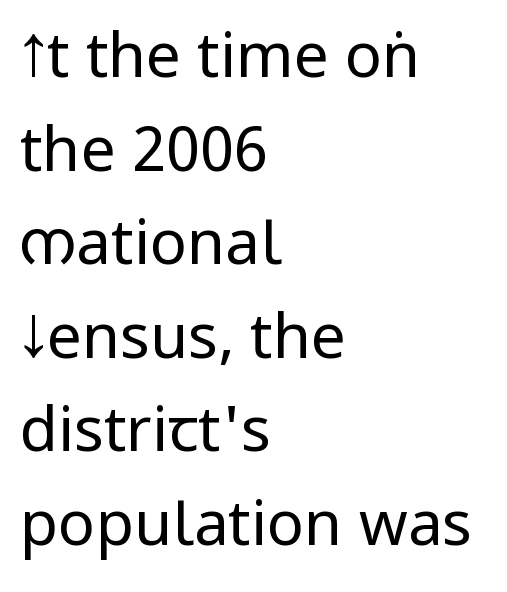
The image shows 62 px regular-weight, condensed sans-serif type, upright; set left-aligned, normal line spacing (1.51x), normal letter spacing, not underlined; low stroke contrast.
